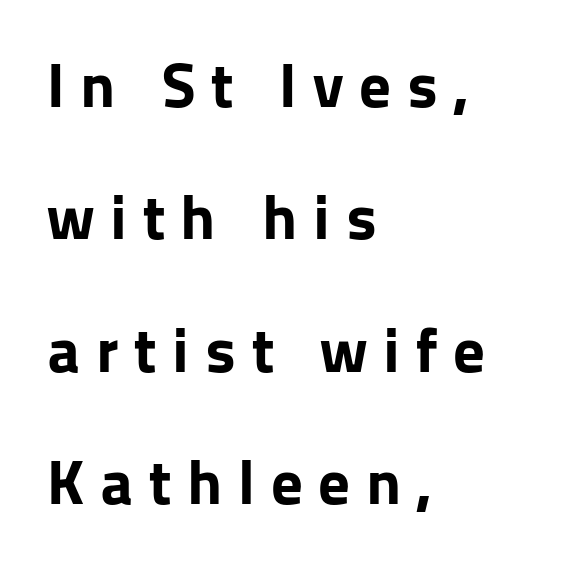
Posture: upright roman. In terms of leading, this rendering errs on the spacious side. The characters look thick and weighty, a clear bold. The letters advance in unequal steps, a hallmark of proportional type. This sample uses expanded letter spacing, leaving extra air between glyphs. Leftover space on each line is placed entirely after the last word.
